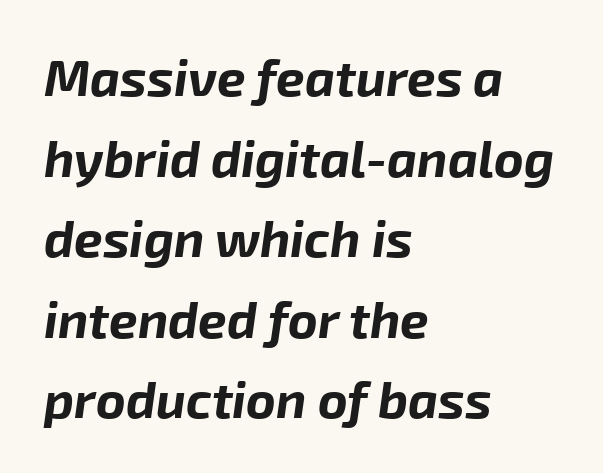
Summary of vertical rhythm: regular, with standard interline spacing. The typesetting leans heavy: a genuine bold. The specimen reads as italic at a glance. This sample is left-justified, so line endings fall wherever the words run out. The area under the type is left untouched.
